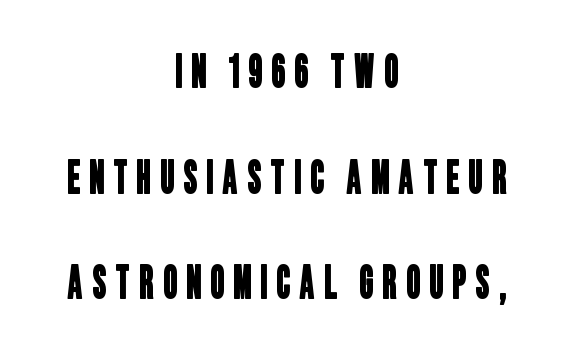
Q: Is the typeface a serif or a sans-serif typeface? A: Sans-serif.
Q: Is the text underlined? A: No.
Q: How is the paragraph aligned? A: Centered.
Q: Is the spacing between letters normal or unusually wide? A: Unusually wide.
Q: Is the spacing between lines tight, normal or loose? A: Loose.
Q: Width (condensed, normal, or wide)? A: Condensed.
Q: Stroke contrast? A: Low.
Q: x-height? A: Large.
Q: Monospaced? A: No.
